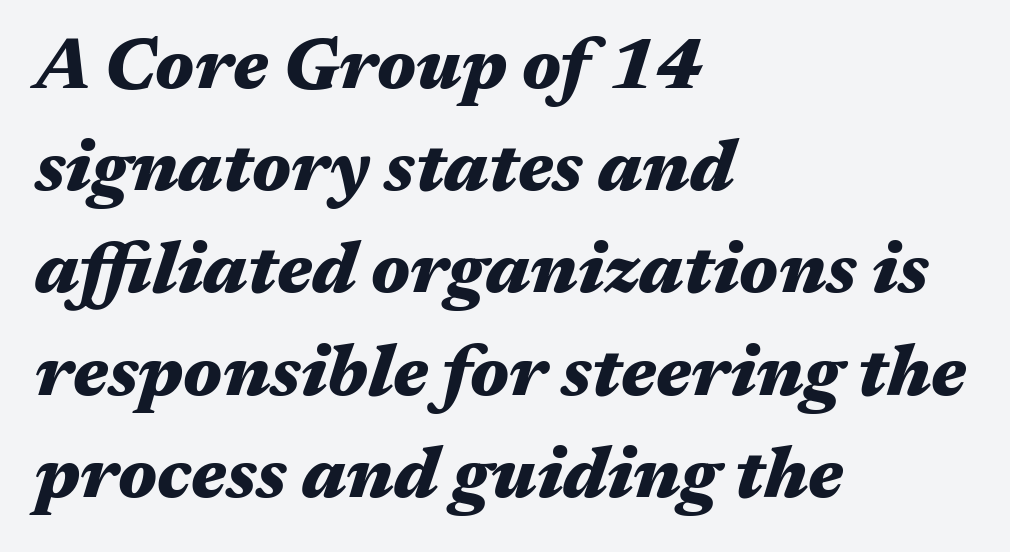
Spacing verdict: proportional, widths tailored to each character. In terms of leading, this rendering sits right in the middle. Caption: bold face, heavy strokes. Tracking here is standard; glyphs follow each other at the usual distance. Would a proofreader flag this as italicized? Yes. The foot of each line stays bare and open.
